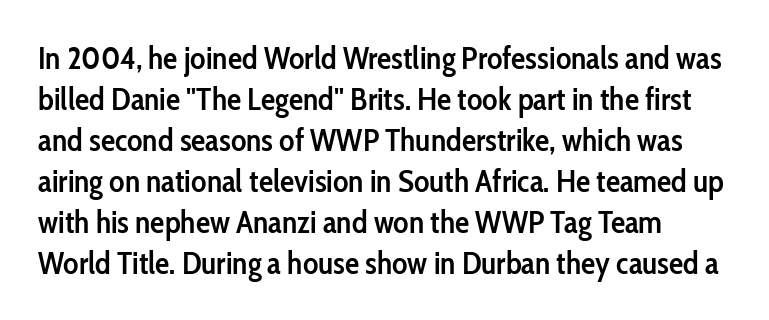
Q: Is the text bold? A: Semi-bold.
Q: Is the text italic (slanted)? A: No, it is upright.
Q: Is the typeface a serif or a sans-serif typeface? A: Sans-serif.
Q: Is the text underlined? A: No.
Q: Is the spacing between letters normal or unusually wide? A: Normal.
Q: Is the spacing between lines tight, normal or loose? A: Normal.
Q: Width (condensed, normal, or wide)? A: Condensed.
Q: Stroke contrast? A: Low.
Q: x-height? A: Medium.
Q: Monospaced? A: No.
